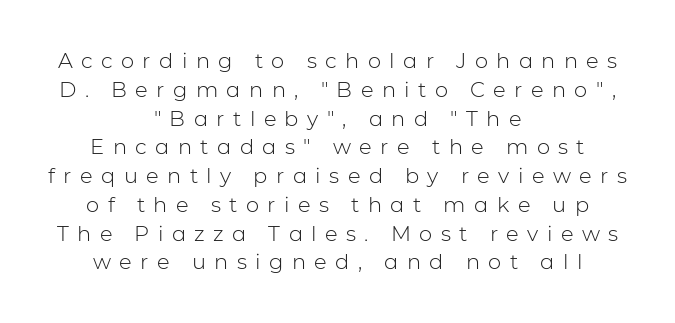
The image shows 21 px text type, upright; set centered, normal line spacing (1.37x), unusually wide letter spacing (+0.4 em), not underlined.
